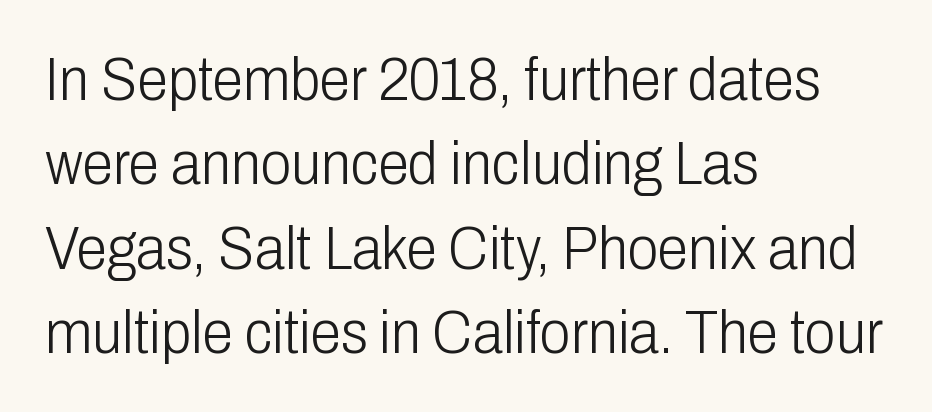
The weight tops out at a normal text grade. This sample has the flowing, uneven cadence of proportional lettering. This is roman type, the default non-slanted kind. Type style note: lacks serifs. Caption: standard tracking, unaltered.
